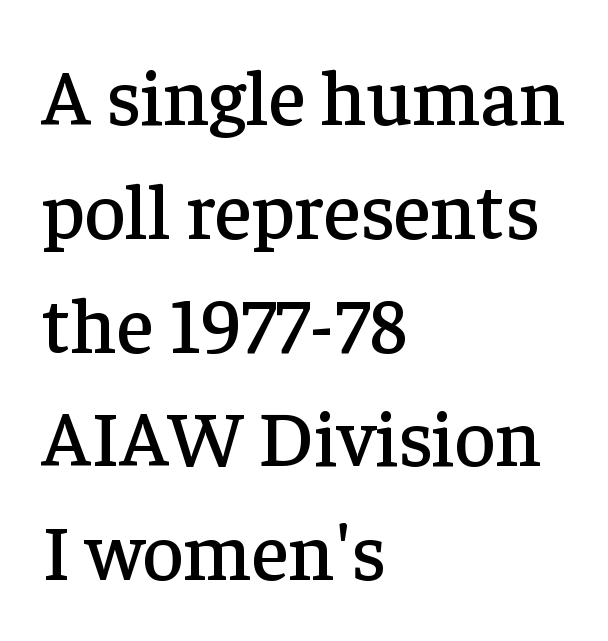
The typography opts for an upright posture over an oblique one. Compared with a centered layout, this one pins lines to the left instead. Yep, those are serifs on the letters. What's the leading like? Ordinary, nothing unusual.
